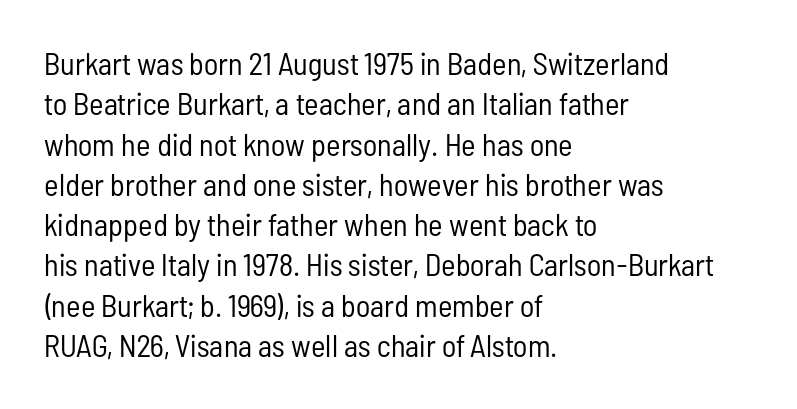
{"serif": "no", "italic": "no", "bold": "no", "weight": "regular", "width": "condensed", "stroke_contrast": "low", "x_height": "medium", "monospaced": "no", "underline": "no", "align": "left", "line_spacing": "normal", "line_spacing_ratio": 1.3, "letter_spacing": "normal", "letter_spacing_em": 0.0, "glyph_px": 31}
